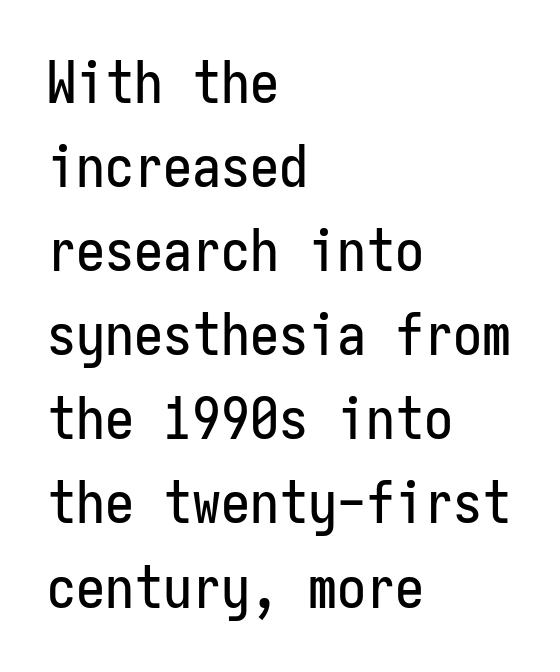
No word sits above an underline. This rendering uses left alignment, leaving the right contour irregular. Regular leading. Characters remain perfectly vertical along every line. Spacing verdict: monospaced, one width for all characters. Here the glyphs are tracked normally, forming tight word shapes.
